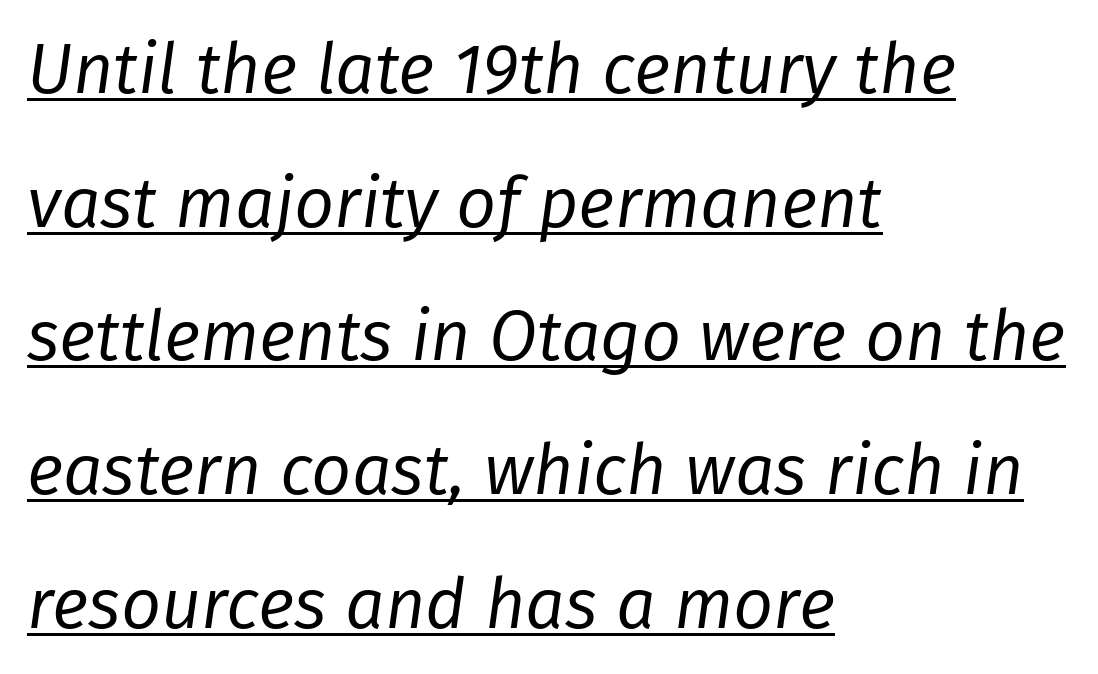
The line-height multiplier appears high, well above default. The weight would be labelled regular, book, light, or lighter still. You can see a thin bar hugging the bottom of the glyphs. The specimen reads as italic at a glance.
